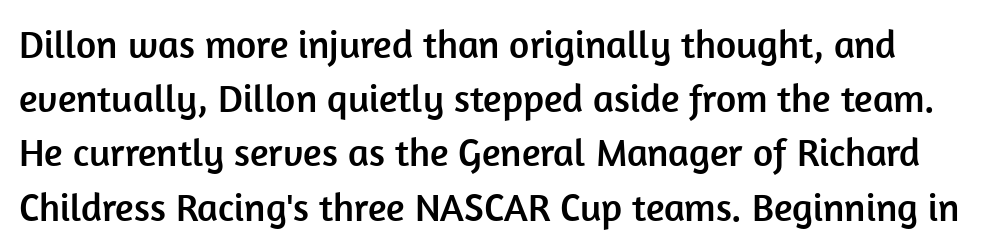
{"serif": "no", "italic": "no", "width": "normal", "stroke_contrast": "low", "x_height": "medium", "monospaced": "no", "underline": "no", "line_spacing": "normal", "line_spacing_ratio": 1.39, "letter_spacing": "normal", "letter_spacing_em": 0.0, "glyph_px": 39}
